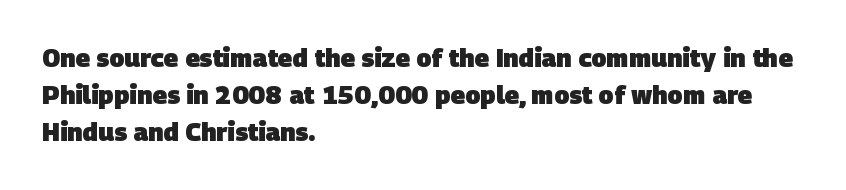
{"bold": "yes", "underline": "no", "align": "left", "line_spacing": "normal", "line_spacing_ratio": 1.49, "letter_spacing": "normal", "letter_spacing_em": 0.0, "glyph_px": 25}
